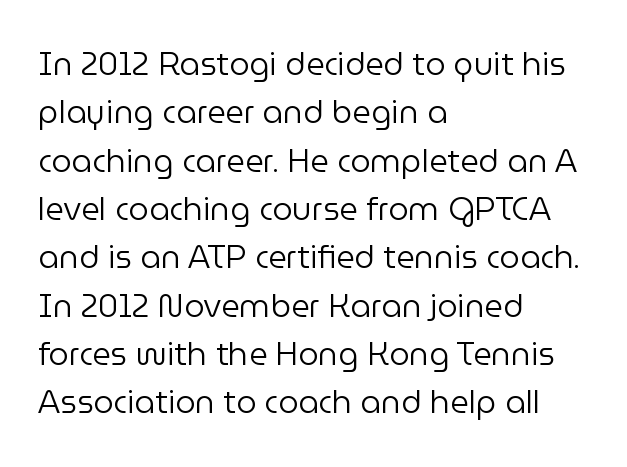
{"serif": "no", "italic": "no", "bold": "no", "weight": "regular", "width": "normal", "stroke_contrast": "low", "x_height": "medium", "monospaced": "no", "underline": "no", "align": "left", "line_spacing": "normal", "line_spacing_ratio": 1.51, "letter_spacing": "normal", "letter_spacing_em": 0.0, "glyph_px": 32}
